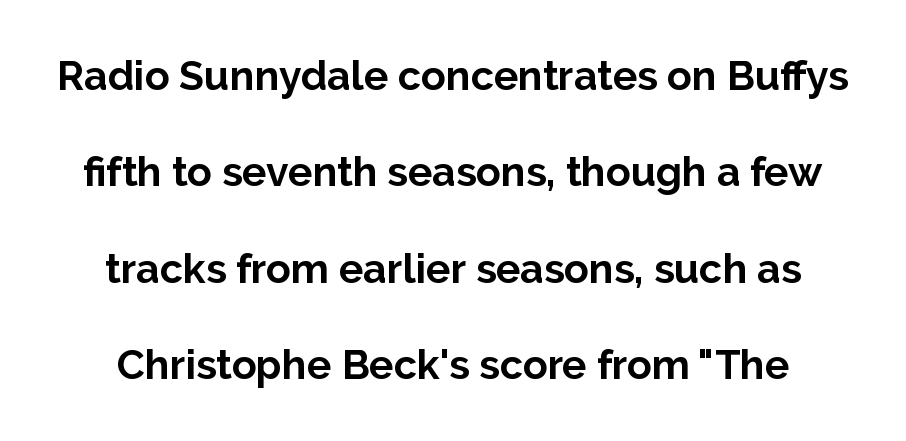
The image shows 41 px bold sans-serif type, upright; set loose line spacing (2.35x), normal letter spacing, not underlined; low stroke contrast and a medium x-height.
